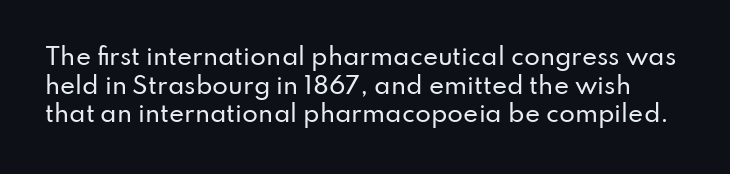
The image shows 23 px text type, upright; set normal line spacing (1.25x), normal letter spacing, not underlined.
